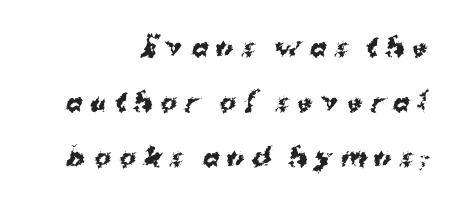
Visually the block forms a straight wall on the right and a jagged coastline on the left. You'd pick this weight for a headline — it's a proper bold. This sample trades compactness for vertical openness between lines. Display-style spreading of the glyphs; the letterfit is very open.
